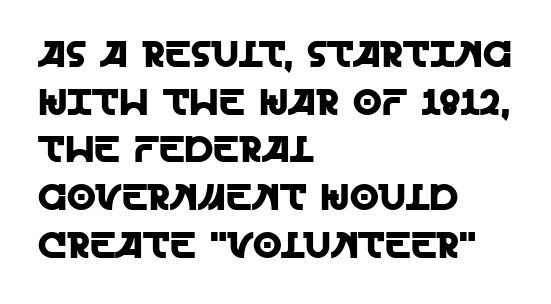
The setting favours the left margin, as ordinary paragraphs usually do. You could not count columns in this text — the font is proportionally spaced. The font's upright variant was chosen for this text. Font category for this specimen: sans-serif. Honestly, there is no underline to notice here at all.
